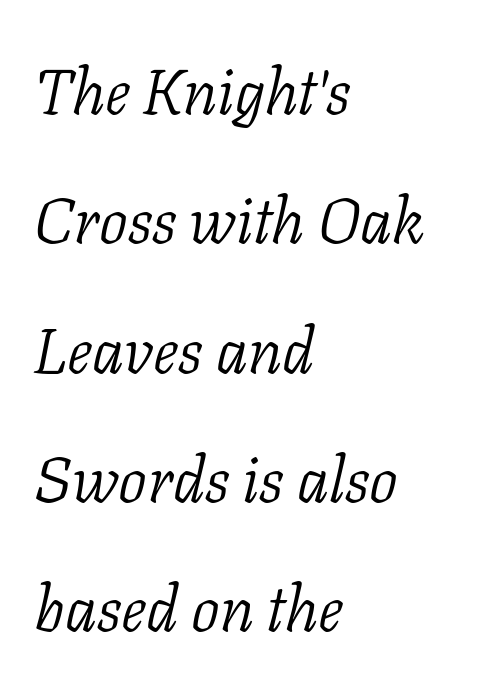
The image shows 64 px light serif type, italic (leaning right); set left-aligned, loose line spacing (2.02x), normal letter spacing, not underlined; low stroke contrast and a medium x-height.
